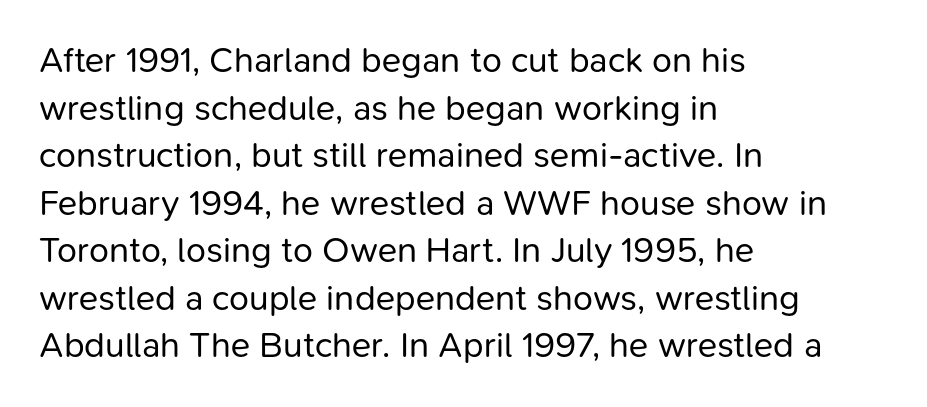
Q: Is the text bold? A: No.
Q: Is the text italic (slanted)? A: No, it is upright.
Q: Is the typeface a serif or a sans-serif typeface? A: Sans-serif.
Q: Is the text underlined? A: No.
Q: How is the paragraph aligned? A: Left-aligned.
Q: Is the spacing between letters normal or unusually wide? A: Normal.
Q: Is the spacing between lines tight, normal or loose? A: Normal.
Q: Width (condensed, normal, or wide)? A: Normal.
Q: Stroke contrast? A: Low.
Q: x-height? A: Medium.
Q: Monospaced? A: No.
